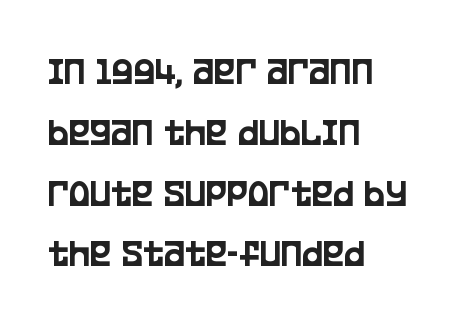
Q: Is the text italic (slanted)? A: No, it is upright.
Q: Is the typeface a serif or a sans-serif typeface? A: Sans-serif.
Q: Is the text underlined? A: No.
Q: How is the paragraph aligned? A: Left-aligned.
Q: Is the spacing between letters normal or unusually wide? A: Normal.
Q: Is the spacing between lines tight, normal or loose? A: Normal.
Q: Width (condensed, normal, or wide)? A: Condensed.
Q: Stroke contrast? A: Low.
Q: x-height? A: Large.
Q: Monospaced? A: No.
